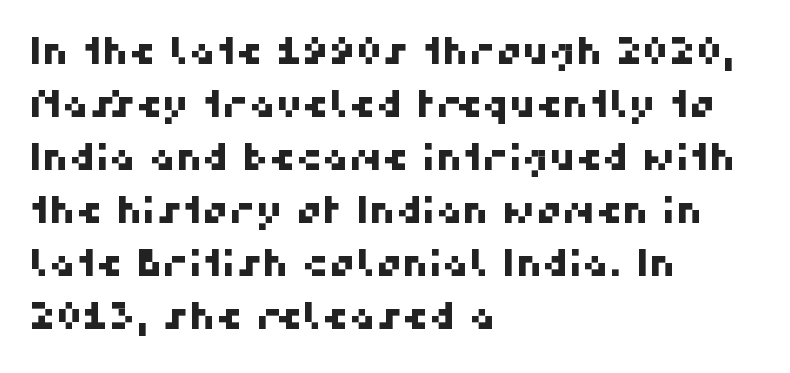
The image shows 37 px sans-serif type; set left-aligned, normal line spacing (1.43x), normal letter spacing, not underlined; high stroke contrast and a medium x-height.
